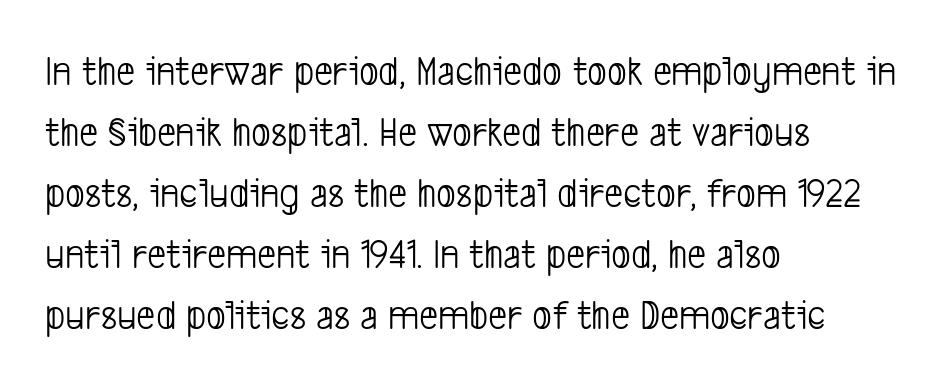
{"serif": "no", "bold": "no", "weight": "light", "width": "condensed", "stroke_contrast": "low", "x_height": "medium", "monospaced": "no", "underline": "no", "align": "left", "line_spacing": "normal", "line_spacing_ratio": 1.45, "letter_spacing": "normal", "letter_spacing_em": 0.0, "glyph_px": 42}
